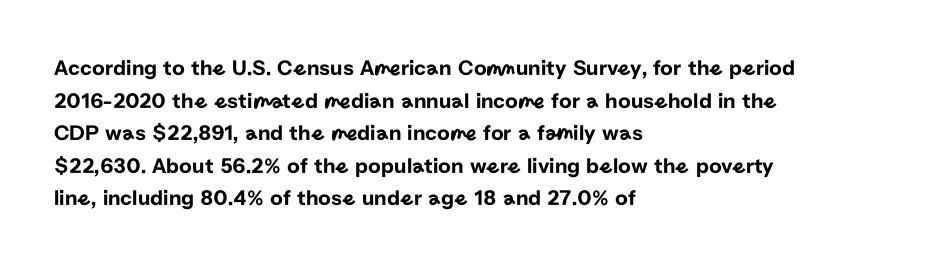
The string is rendered with underlining switched off. Successive baselines arrive at the customary interval. The paragraph shown leans on its left margin. Do the letters lean? They stand straight. The passage shown has conventional tracking throughout.
